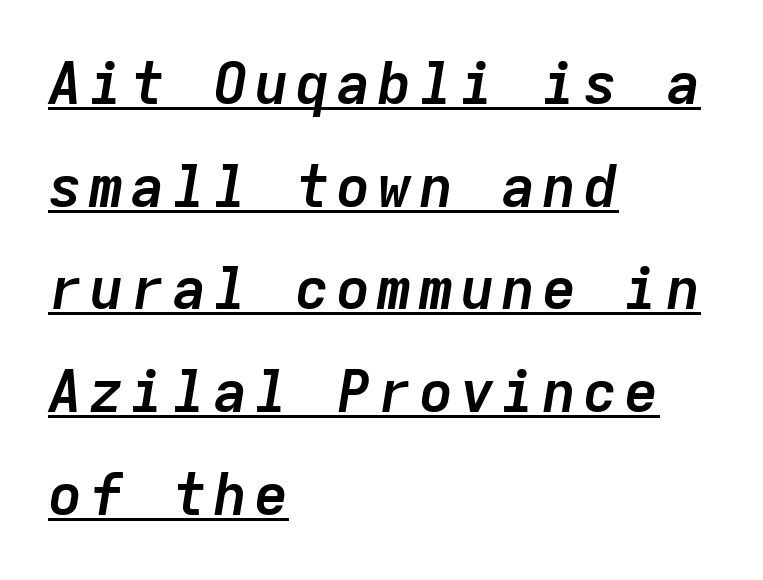
{"italic": "yes", "lean": "right", "slant_degrees": 9, "bold": "yes", "weight": "semibold", "width": "normal", "stroke_contrast": "low", "x_height": "medium", "monospaced": "yes", "underline": "yes", "align": "left", "line_spacing_ratio": 1.77, "glyph_px": 58}
